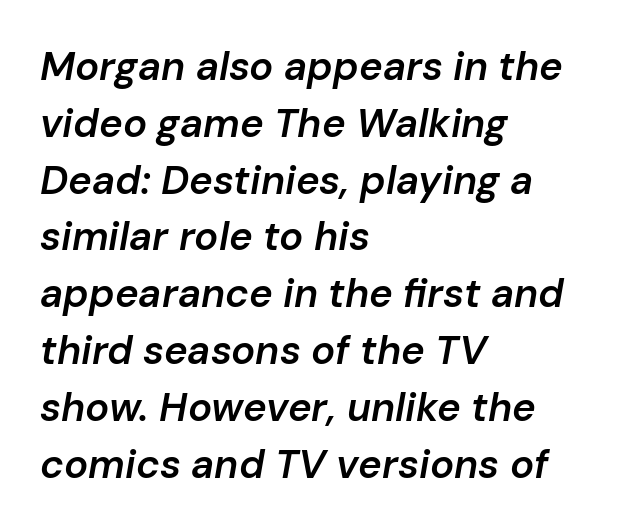
Q: Is the text bold? A: Semi-bold.
Q: Is the text italic (slanted)? A: Yes, it leans right by about 10 degrees.
Q: Is the text underlined? A: No.
Q: How is the paragraph aligned? A: Left-aligned.
Q: Is the spacing between letters normal or unusually wide? A: Normal.
Q: Is the spacing between lines tight, normal or loose? A: Normal.
Q: Width (condensed, normal, or wide)? A: Normal.
Q: Stroke contrast? A: Low.
Q: x-height? A: Medium.
Q: Monospaced? A: No.
